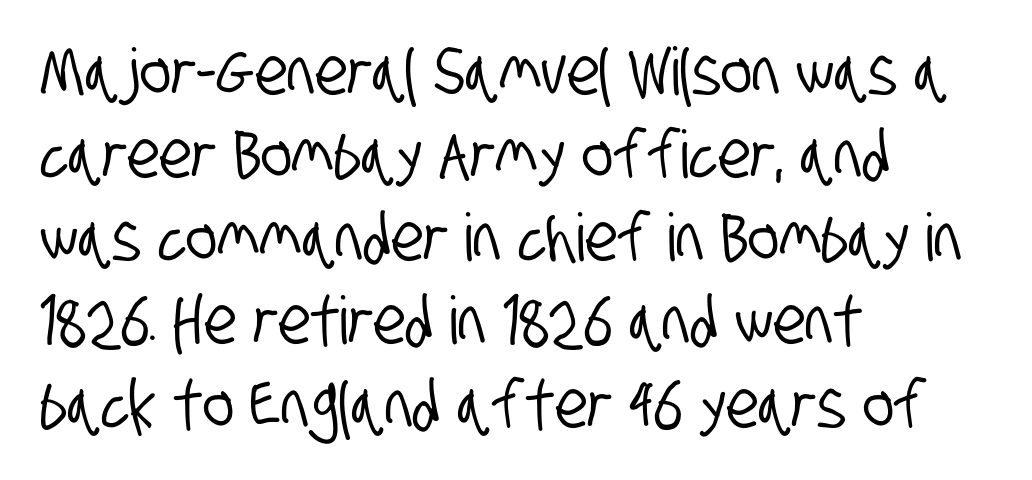
Q: Is the typeface a serif or a sans-serif typeface? A: Sans-serif.
Q: Is the text underlined? A: No.
Q: How is the paragraph aligned? A: Left-aligned.
Q: Is the spacing between letters normal or unusually wide? A: Normal.
Q: Is the spacing between lines tight, normal or loose? A: Normal.
Q: Width (condensed, normal, or wide)? A: Condensed.
Q: Stroke contrast? A: Low.
Q: x-height? A: Large.
Q: Monospaced? A: No.
